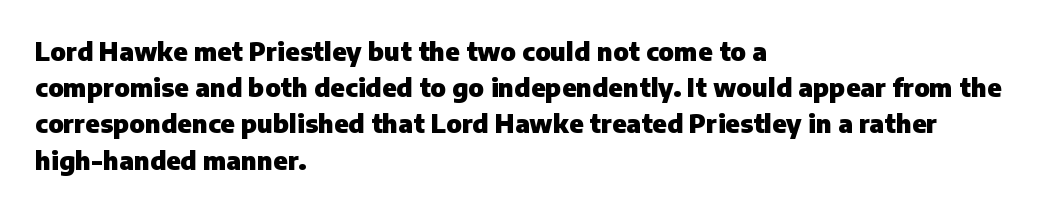
{"italic": "no", "bold": "yes", "underline": "no", "align": "left", "line_spacing": "normal", "line_spacing_ratio": 1.45, "letter_spacing": "normal", "letter_spacing_em": 0.0, "glyph_px": 25}
